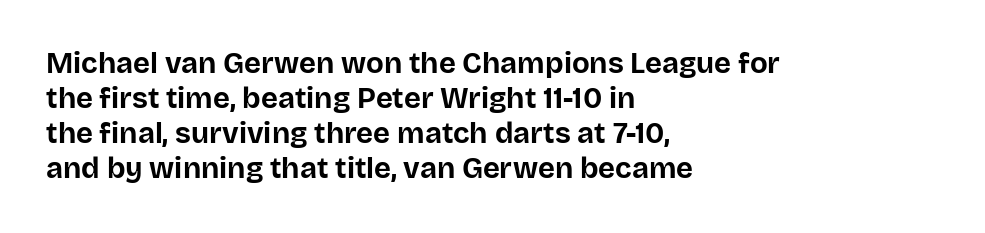
Q: Is the text bold? A: Yes.
Q: Is the text italic (slanted)? A: No, it is upright.
Q: Is the typeface a serif or a sans-serif typeface? A: Sans-serif.
Q: Is the text underlined? A: No.
Q: How is the paragraph aligned? A: Left-aligned.
Q: Is the spacing between letters normal or unusually wide? A: Normal.
Q: Width (condensed, normal, or wide)? A: Normal.
Q: Stroke contrast? A: Low.
Q: x-height? A: Large.
Q: Monospaced? A: No.
